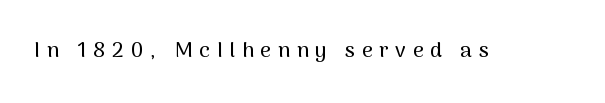
Q: Is the text italic (slanted)? A: No, it is upright.
Q: Is the text underlined? A: No.
Q: Is the spacing between letters normal or unusually wide? A: Unusually wide.
